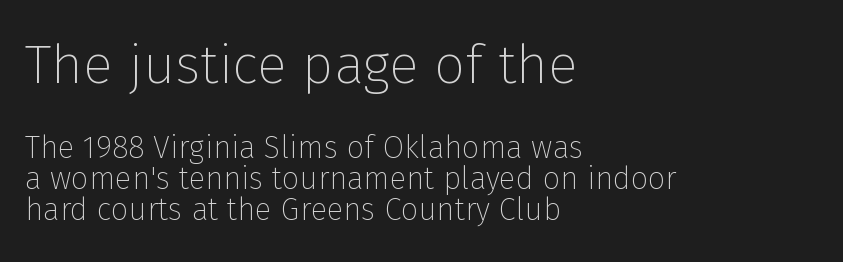
The typography opts for an upright posture over an oblique one. Grotesque or geometric, the face here clearly has no serifs. The area under the type is left untouched. The weight would be labelled regular, book, light, or lighter still. Of the two passages, the one on top uses the larger point size. The text block is weighted toward the left margin, trailing off unevenly rightward.
